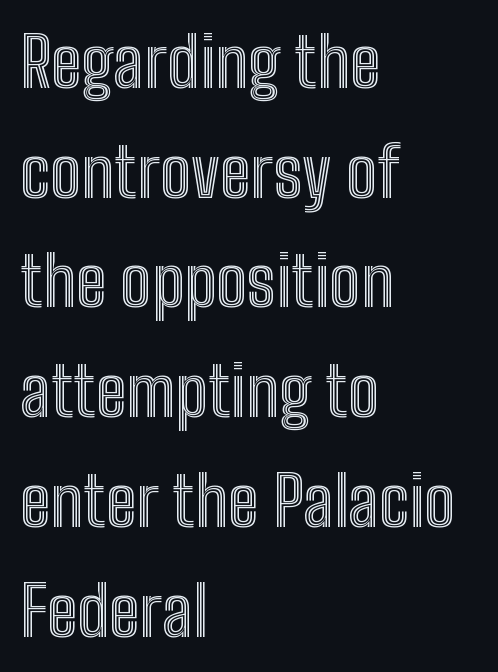
Q: Is the text italic (slanted)? A: No, it is upright.
Q: Is the text underlined? A: No.
Q: How is the paragraph aligned? A: Left-aligned.
Q: Is the spacing between letters normal or unusually wide? A: Normal.
Q: Is the spacing between lines tight, normal or loose? A: Normal.
Q: Width (condensed, normal, or wide)? A: Condensed.
Q: x-height? A: Medium.
Q: Monospaced? A: No.
